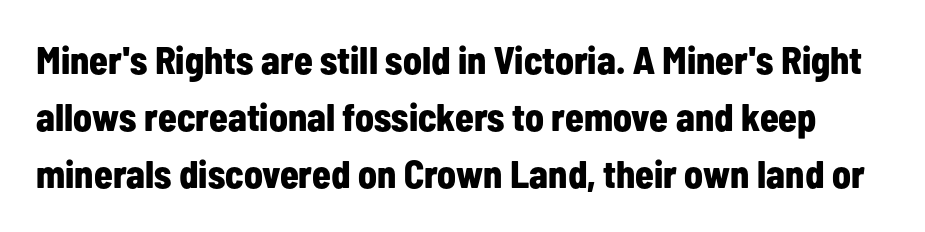
The typesetting leans heavy: a genuine bold. Honestly, the row spacing looks completely unremarkable. Font category for this specimen: sans-serif. These lines are rendered in a variable-pitch font. The zone under the glyphs is completely vacant.
